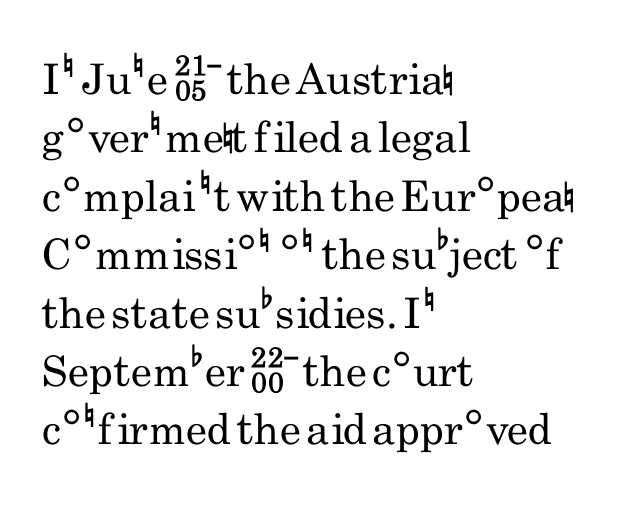
Q: Is the text bold? A: No.
Q: Is the text italic (slanted)? A: No, it is upright.
Q: Is the typeface a serif or a sans-serif typeface? A: Sans-serif.
Q: Is the text underlined? A: No.
Q: How is the paragraph aligned? A: Left-aligned.
Q: Is the spacing between letters normal or unusually wide? A: Normal.
Q: Is the spacing between lines tight, normal or loose? A: Normal.
Q: Width (condensed, normal, or wide)? A: Condensed.
Q: Stroke contrast? A: Low.
Q: x-height? A: Small.
Q: Monospaced? A: No.
